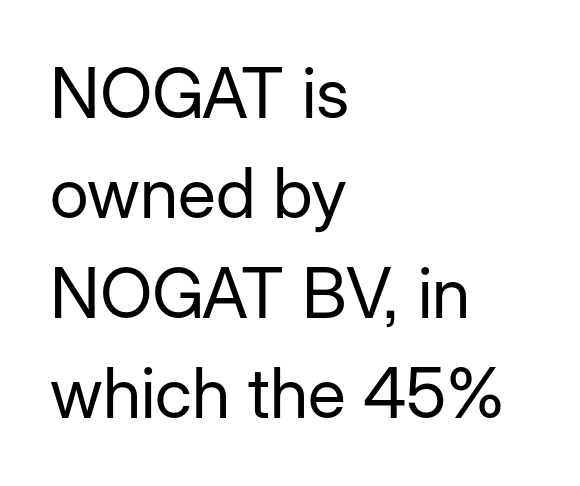
Type without underlining. Every row of glyphs begins at an identical x-position on the left. Honestly, the row spacing looks completely unremarkable. The rendering keeps characters at their native spacing. Posture: upright roman. Grotesque or geometric, the face here clearly has no serifs.
